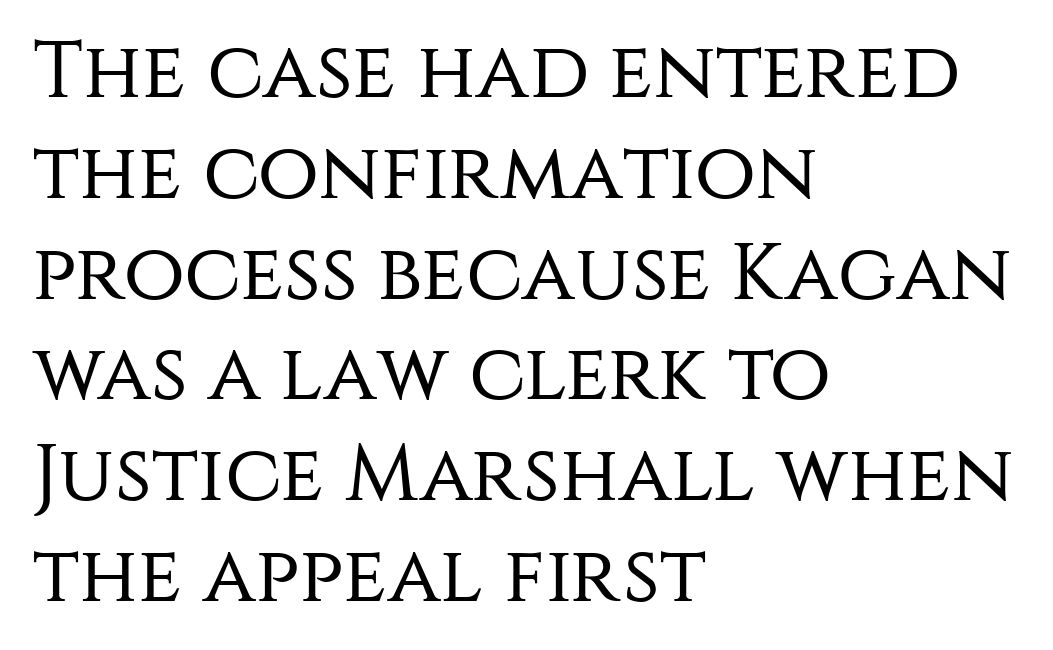
{"serif": "no", "italic": "no", "bold": "no", "weight": "regular", "width": "normal", "stroke_contrast": "medium", "x_height": "large", "monospaced": "no", "underline": "no", "align": "left", "line_spacing": "normal", "line_spacing_ratio": 1.26, "letter_spacing": "normal", "letter_spacing_em": 0.0, "glyph_px": 80}
